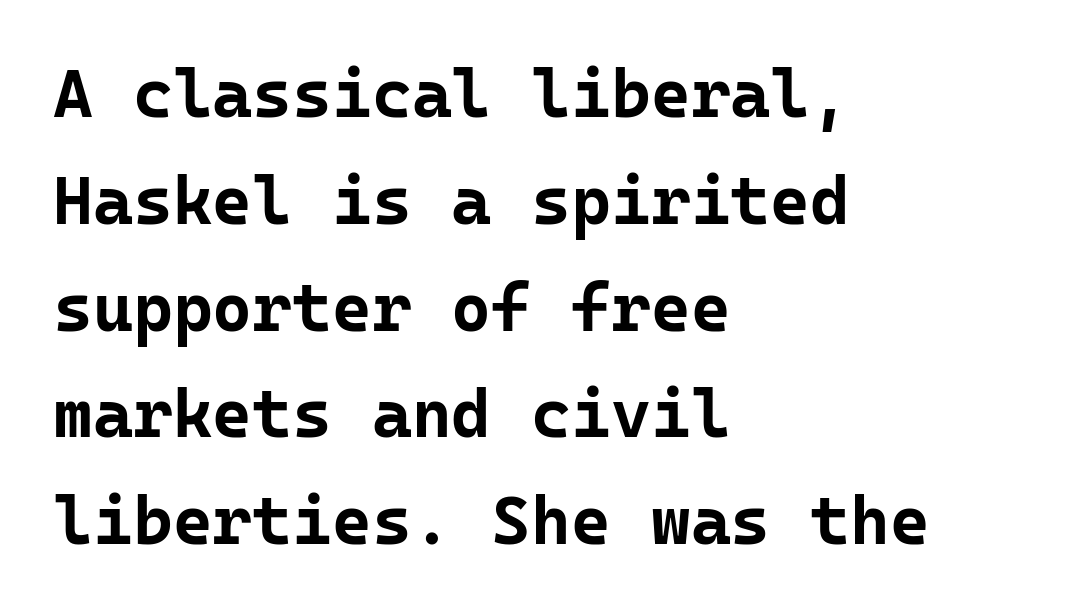
The image shows 68 px bold sans-serif type, upright, monospaced; set left-aligned, normal line spacing (1.57x), normal letter spacing, not underlined; low stroke contrast and a medium x-height.
